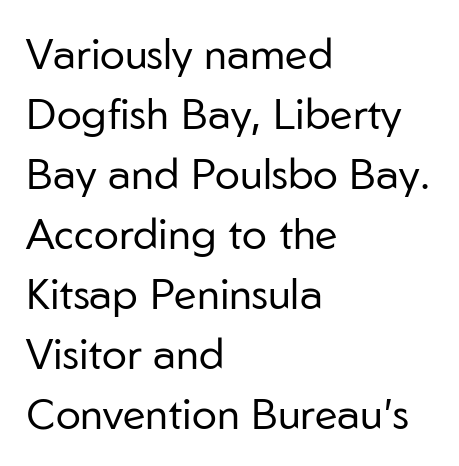
Think of a printed novel: that variable character pitch is what you see here. No word sits above an underline. A typesetter would label this face a sans. Nobody touched the tracking dial on this one.
